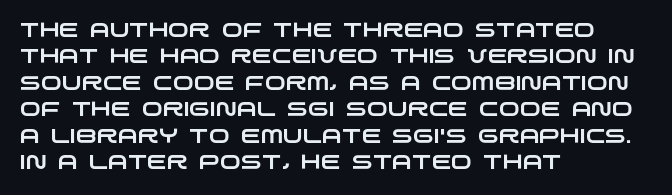
{"underline": "no", "align": "left", "line_spacing": "normal", "line_spacing_ratio": 1.32, "letter_spacing": "normal", "letter_spacing_em": 0.0, "glyph_px": 20}
